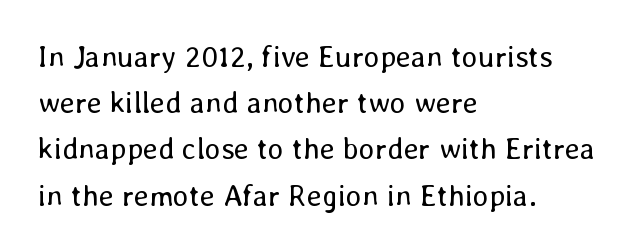
The image shows 30 px regular-weight type, upright; set left-aligned, normal line spacing (1.54x), normal letter spacing, not underlined; low stroke contrast and a medium x-height.
